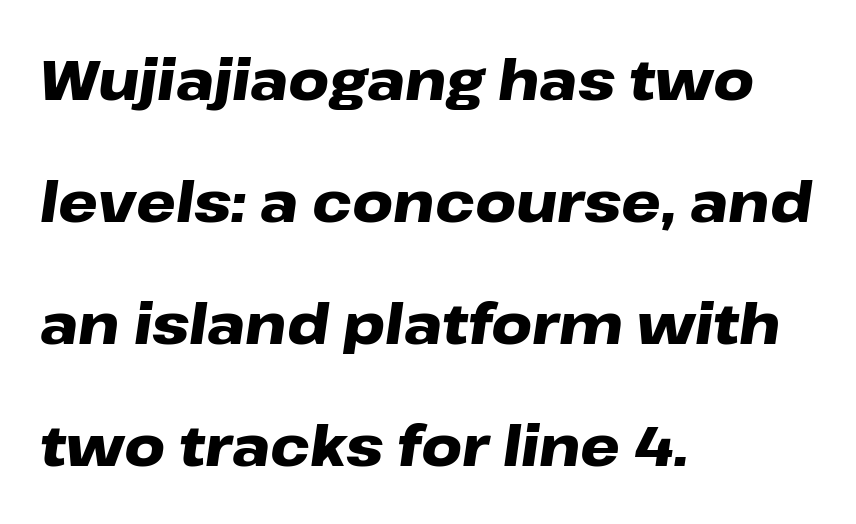
{"italic": "yes", "lean": "right", "slant_degrees": 8, "bold": "yes", "weight": "heavy", "width": "wide", "stroke_contrast": "low", "x_height": "medium", "monospaced": "no", "underline": "no", "align": "left", "line_spacing": "loose", "line_spacing_ratio": 2.18, "letter_spacing": "normal", "letter_spacing_em": 0.0, "glyph_px": 56}
